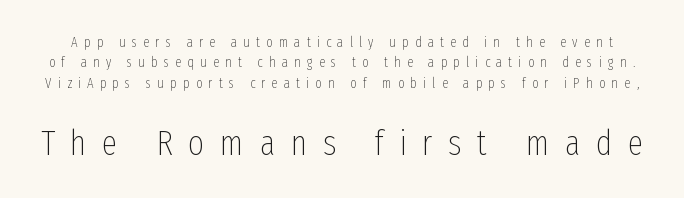
Typesetter's note — lower block bumped up in size, upper block left smaller. Characters follow at a spacing far wider than the type designer built in. Serif or sans? Sans — the stroke terminals are bare. A typesetter would call this proportional, since set widths differ per character. Heaviness? Minimal to ordinary, like unemphasized prose.
